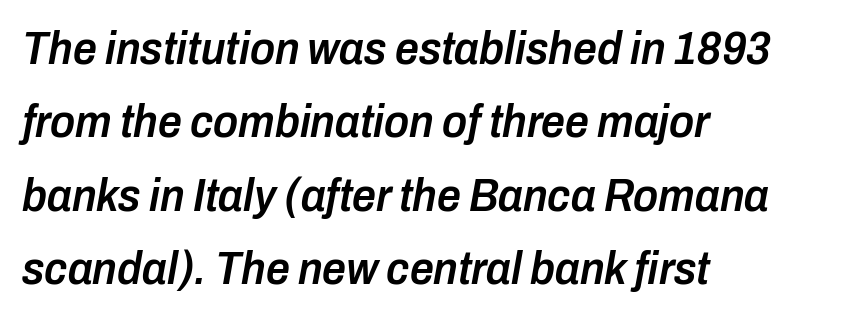
Q: Is the text bold? A: Semi-bold.
Q: Is the text italic (slanted)? A: Yes, it leans right by about 10 degrees.
Q: Is the text underlined? A: No.
Q: How is the paragraph aligned? A: Left-aligned.
Q: Is the spacing between letters normal or unusually wide? A: Normal.
Q: Is the spacing between lines tight, normal or loose? A: Normal.
Q: Width (condensed, normal, or wide)? A: Condensed.
Q: Stroke contrast? A: Low.
Q: x-height? A: Medium.
Q: Monospaced? A: No.
